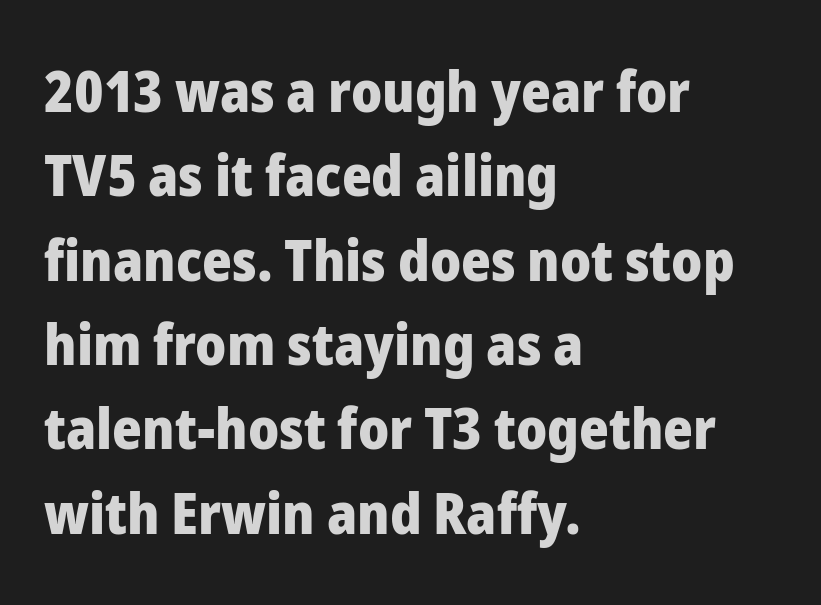
The image shows 57 px heavy sans-serif type, upright; set left-aligned, normal line spacing (1.48x), normal letter spacing, not underlined; low stroke contrast and a medium x-height.
